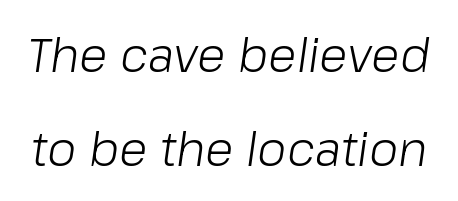
Q: Is the text bold? A: No.
Q: Is the text italic (slanted)? A: Yes, it leans right by about 8 degrees.
Q: Is the text underlined? A: No.
Q: Is the spacing between letters normal or unusually wide? A: Normal.
Q: Is the spacing between lines tight, normal or loose? A: Loose.
Q: Width (condensed, normal, or wide)? A: Normal.
Q: Stroke contrast? A: Low.
Q: x-height? A: Medium.
Q: Monospaced? A: No.
